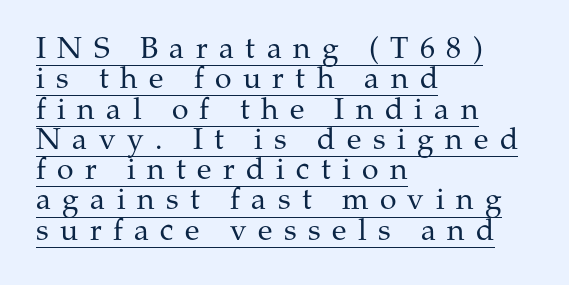
Inter-character spacing is expanded well beyond the font's built-in metrics. The lettering holds an erect, upright posture throughout. Stroke mass is kept to a normal reading level or below. The setting favours the left margin, as ordinary paragraphs usually do. The typeface chosen for these lines features serifs.
